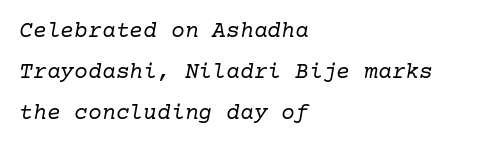
Q: Is the text bold? A: No.
Q: Is the text italic (slanted)? A: Yes, it leans right by about 10 degrees.
Q: Is the text underlined? A: No.
Q: How is the paragraph aligned? A: Left-aligned.
Q: Is the spacing between letters normal or unusually wide? A: Normal.
